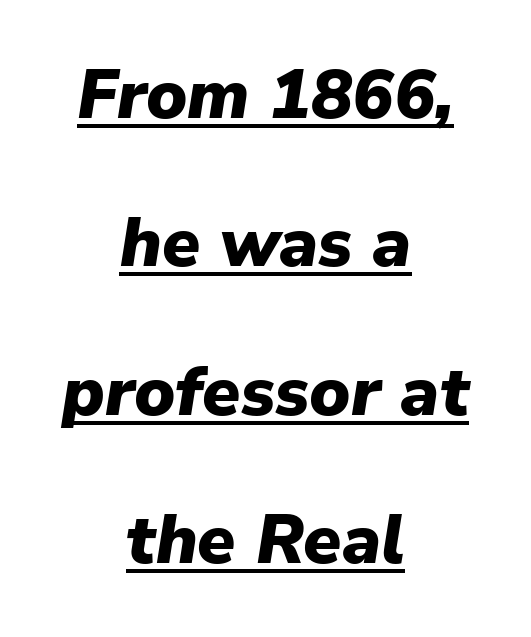
{"italic": "yes", "lean": "right", "slant_degrees": 9, "bold": "yes", "weight": "heavy", "width": "normal", "stroke_contrast": "low", "x_height": "medium", "monospaced": "no", "underline": "yes", "align": "center", "line_spacing": "loose", "line_spacing_ratio": 2.15, "letter_spacing": "normal", "letter_spacing_em": 0.0, "glyph_px": 69}
